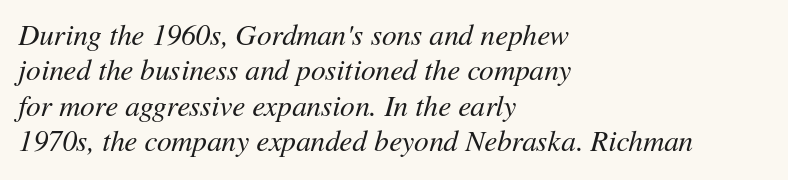
Q: Is the text bold? A: No.
Q: Is the text italic (slanted)? A: Yes, it leans right by about 11 degrees.
Q: Is the text underlined? A: No.
Q: How is the paragraph aligned? A: Left-aligned.
Q: Is the spacing between letters normal or unusually wide? A: Normal.
Q: Width (condensed, normal, or wide)? A: Normal.
Q: Stroke contrast? A: Medium.
Q: x-height? A: Medium.
Q: Monospaced? A: No.
